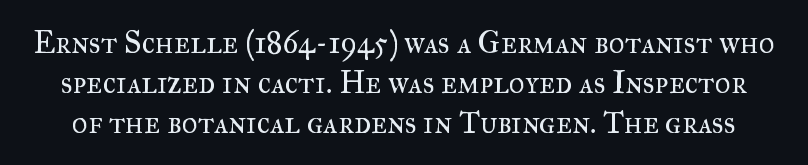
{"serif": "yes", "italic": "no", "bold": "no", "weight": "regular", "width": "normal", "stroke_contrast": "medium", "x_height": "small", "monospaced": "no", "underline": "no", "line_spacing": "normal", "line_spacing_ratio": 1.29, "letter_spacing": "normal", "letter_spacing_em": 0.0, "glyph_px": 31}
